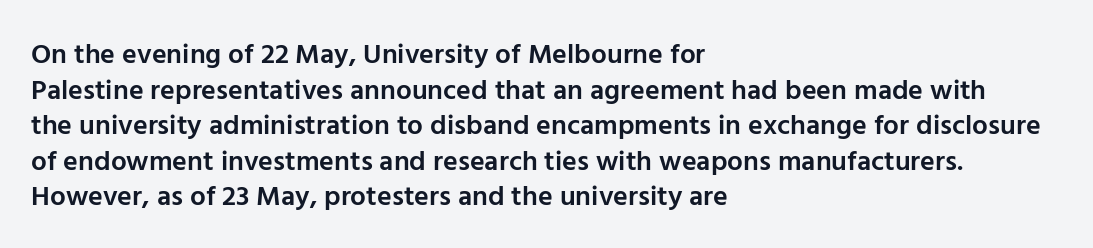
The image shows 28 px semibold sans-serif type, upright; set left-aligned, normal line spacing (1.27x), normal letter spacing, not underlined; low stroke contrast and a medium x-height.
